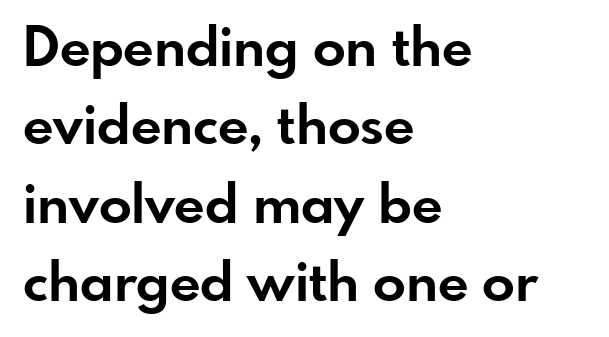
Are there feet on the stems? There aren't — it's a sans. The letterforms sit shoulder to shoulder at normal distance. If you drew a line through each stem, it would be perfectly vertical. Vertically, the passage feels balanced, rows spaced as you'd expect. The ragged edge is on the right, which tells us the setting is flush left. You'd pick this weight for a headline — it's a proper bold.
